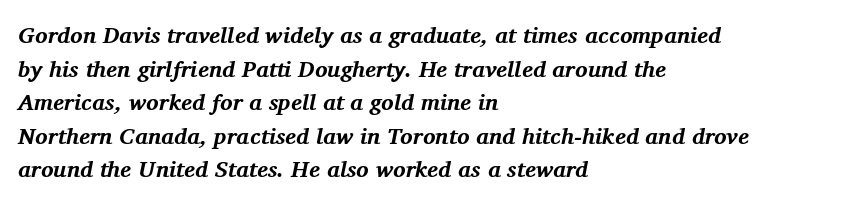
Q: Is the text bold? A: Yes.
Q: Is the text italic (slanted)? A: Yes, it leans right by about 11 degrees.
Q: Is the text underlined? A: No.
Q: How is the paragraph aligned? A: Left-aligned.
Q: Is the spacing between letters normal or unusually wide? A: Normal.
Q: Is the spacing between lines tight, normal or loose? A: Normal.
